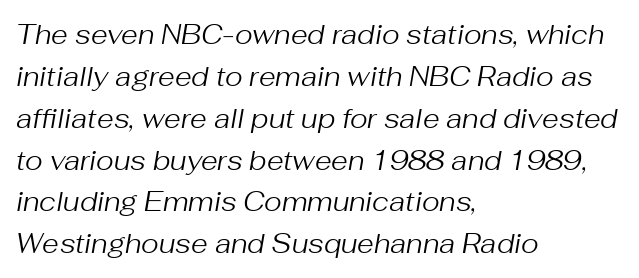
{"italic": "yes", "lean": "right", "slant_degrees": 10, "bold": "no", "underline": "no", "align": "left", "line_spacing": "normal", "line_spacing_ratio": 1.55, "letter_spacing": "normal", "letter_spacing_em": 0.0, "glyph_px": 27}
